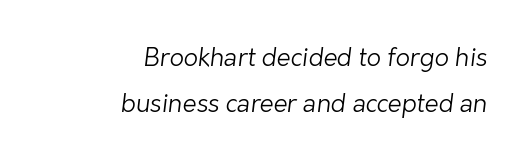
Q: Is the text bold? A: No.
Q: Is the text underlined? A: No.
Q: How is the paragraph aligned? A: Right-aligned.
Q: Is the spacing between letters normal or unusually wide? A: Normal.
